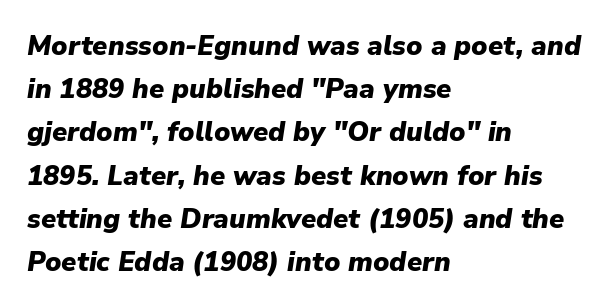
The image shows 27 px bold type, italic (leaning right); set left-aligned, normal line spacing (1.6x), normal letter spacing, not underlined.
